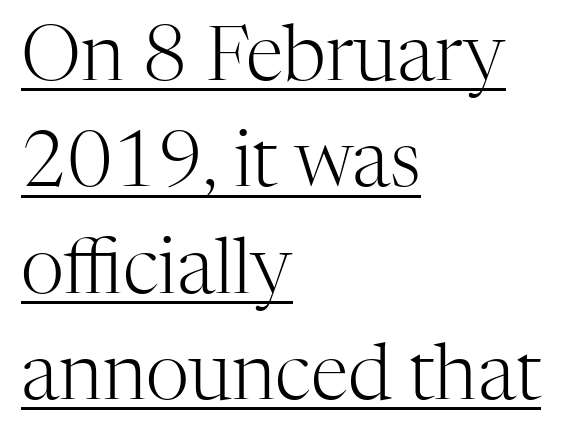
Q: Is the text bold? A: No.
Q: Is the text italic (slanted)? A: No, it is upright.
Q: Is the typeface a serif or a sans-serif typeface? A: Serif.
Q: Is the text underlined? A: Yes.
Q: How is the paragraph aligned? A: Left-aligned.
Q: Is the spacing between letters normal or unusually wide? A: Normal.
Q: Is the spacing between lines tight, normal or loose? A: Normal.
Q: Width (condensed, normal, or wide)? A: Normal.
Q: Stroke contrast? A: High.
Q: x-height? A: Medium.
Q: Monospaced? A: No.
